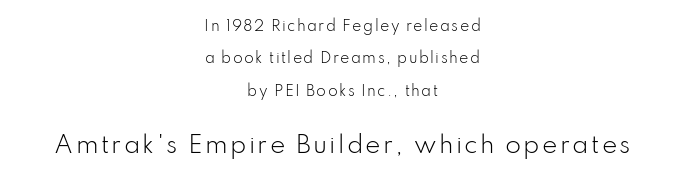
Q: Is the text bold? A: No.
Q: Is the text italic (slanted)? A: No, it is upright.
Q: Is the text underlined? A: No.
Q: How is the paragraph aligned? A: Centered.
Q: Is the spacing between lines tight, normal or loose? A: Loose.
Q: Which block of text is set in a larger size, the first (top) or the second (bottom)? A: The second (bottom) one.
